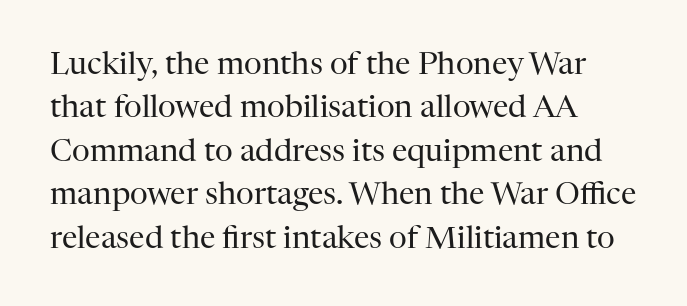
Q: Is the text bold? A: No.
Q: Is the text italic (slanted)? A: No, it is upright.
Q: Is the typeface a serif or a sans-serif typeface? A: Serif.
Q: Is the text underlined? A: No.
Q: How is the paragraph aligned? A: Left-aligned.
Q: Is the spacing between letters normal or unusually wide? A: Normal.
Q: Is the spacing between lines tight, normal or loose? A: Normal.
Q: Width (condensed, normal, or wide)? A: Normal.
Q: Stroke contrast? A: High.
Q: x-height? A: Medium.
Q: Monospaced? A: No.
